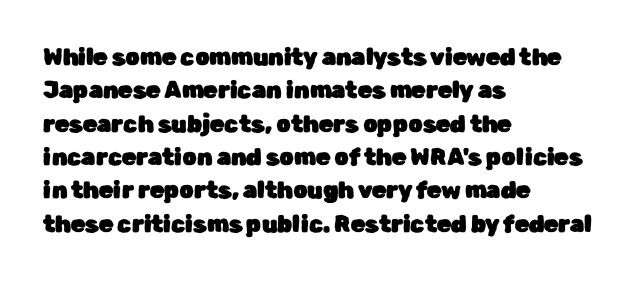
The image shows 23 px text type, upright; set left-aligned, normal line spacing (1.45x), normal letter spacing, not underlined.
